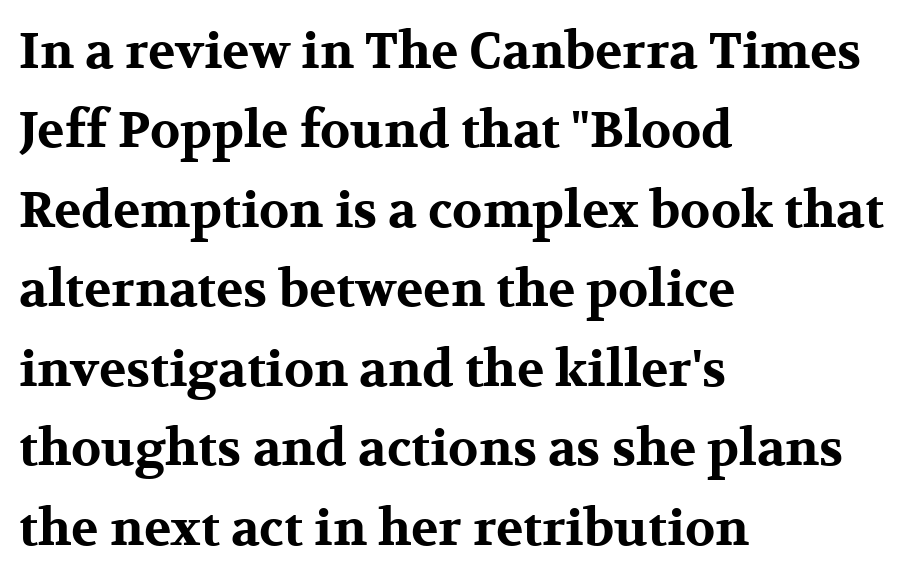
Q: Is the text bold? A: Yes.
Q: Is the text italic (slanted)? A: No, it is upright.
Q: Is the typeface a serif or a sans-serif typeface? A: Serif.
Q: Is the text underlined? A: No.
Q: How is the paragraph aligned? A: Left-aligned.
Q: Is the spacing between letters normal or unusually wide? A: Normal.
Q: Is the spacing between lines tight, normal or loose? A: Normal.
Q: Width (condensed, normal, or wide)? A: Wide.
Q: Stroke contrast? A: Medium.
Q: x-height? A: Medium.
Q: Monospaced? A: No.
